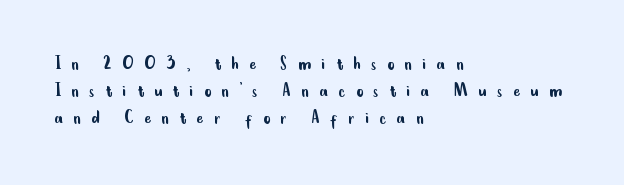
Q: Is the text bold? A: No.
Q: Is the text italic (slanted)? A: No, it is upright.
Q: Is the text underlined? A: No.
Q: How is the paragraph aligned? A: Left-aligned.
Q: Is the spacing between letters normal or unusually wide? A: Unusually wide.
Q: Is the spacing between lines tight, normal or loose? A: Normal.
